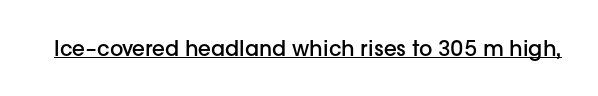
Q: Is the text bold? A: Semi-bold.
Q: Is the text italic (slanted)? A: No, it is upright.
Q: Is the text underlined? A: Yes.
Q: Is the spacing between letters normal or unusually wide? A: Normal.
